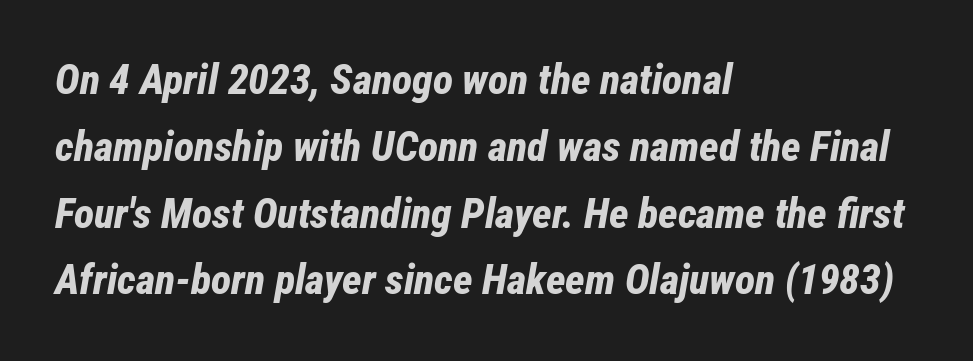
{"italic": "yes", "lean": "right", "slant_degrees": 12, "bold": "yes", "weight": "bold", "width": "condensed", "stroke_contrast": "low", "x_height": "medium", "monospaced": "no", "underline": "no", "align": "left", "line_spacing": "normal", "line_spacing_ratio": 1.59, "letter_spacing": "normal", "letter_spacing_em": 0.0, "glyph_px": 42}
